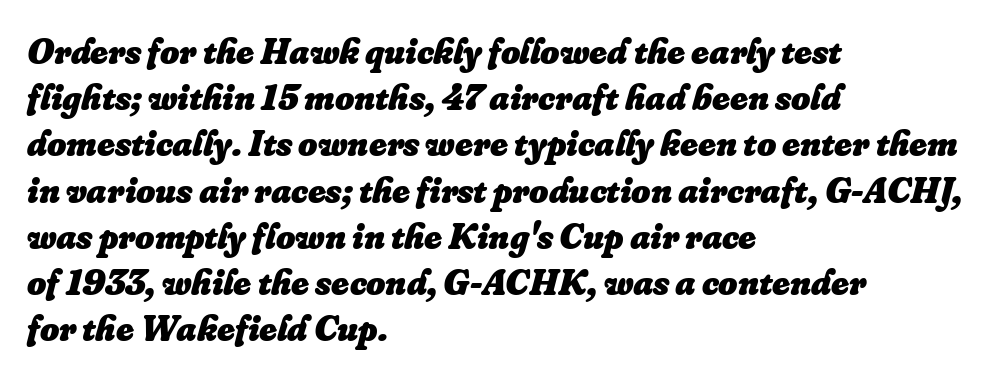
Q: Is the text bold? A: Yes.
Q: Is the text italic (slanted)? A: Yes, it leans right by about 16 degrees.
Q: Is the text underlined? A: No.
Q: How is the paragraph aligned? A: Left-aligned.
Q: Is the spacing between letters normal or unusually wide? A: Normal.
Q: Is the spacing between lines tight, normal or loose? A: Normal.
Q: Width (condensed, normal, or wide)? A: Normal.
Q: Stroke contrast? A: Low.
Q: x-height? A: Small.
Q: Monospaced? A: No.
